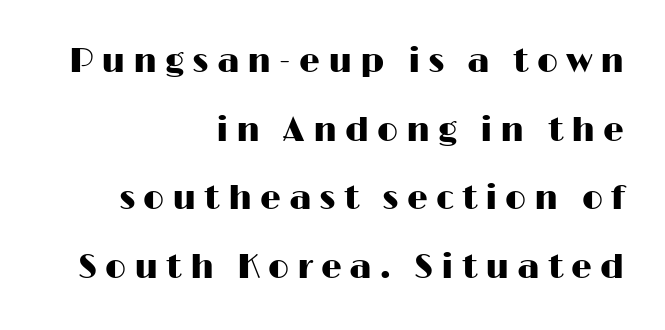
Q: Is the text italic (slanted)? A: No, it is upright.
Q: Is the typeface a serif or a sans-serif typeface? A: Sans-serif.
Q: Is the text underlined? A: No.
Q: How is the paragraph aligned? A: Right-aligned.
Q: Is the spacing between letters normal or unusually wide? A: Unusually wide.
Q: Is the spacing between lines tight, normal or loose? A: Loose.
Q: Width (condensed, normal, or wide)? A: Wide.
Q: Stroke contrast? A: High.
Q: x-height? A: Medium.
Q: Monospaced? A: No.
